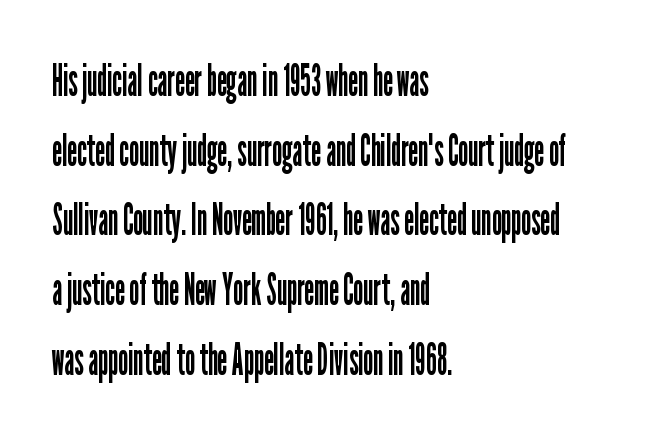
Q: Is the text bold? A: No.
Q: Is the text italic (slanted)? A: No, it is upright.
Q: Is the typeface a serif or a sans-serif typeface? A: Sans-serif.
Q: Is the text underlined? A: No.
Q: How is the paragraph aligned? A: Left-aligned.
Q: Is the spacing between letters normal or unusually wide? A: Normal.
Q: Is the spacing between lines tight, normal or loose? A: Normal.
Q: Width (condensed, normal, or wide)? A: Condensed.
Q: Stroke contrast? A: Low.
Q: x-height? A: Medium.
Q: Monospaced? A: No.
